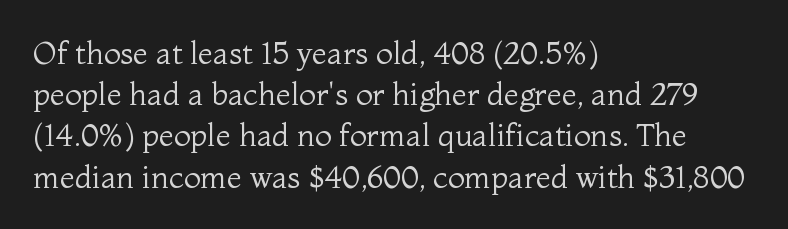
Q: Is the text bold? A: No.
Q: Is the text italic (slanted)? A: No, it is upright.
Q: Is the typeface a serif or a sans-serif typeface? A: Serif.
Q: Is the text underlined? A: No.
Q: How is the paragraph aligned? A: Left-aligned.
Q: Is the spacing between letters normal or unusually wide? A: Normal.
Q: Is the spacing between lines tight, normal or loose? A: Normal.
Q: Width (condensed, normal, or wide)? A: Normal.
Q: Stroke contrast? A: Medium.
Q: x-height? A: Medium.
Q: Monospaced? A: No.
